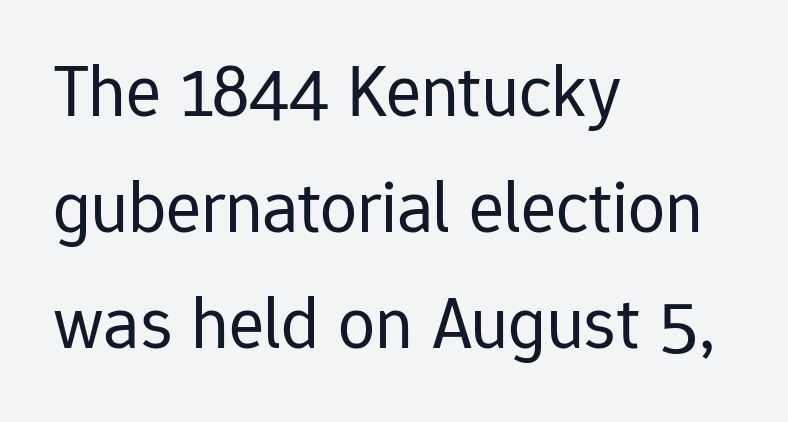
Q: Is the text bold? A: No.
Q: Is the text italic (slanted)? A: No, it is upright.
Q: Is the typeface a serif or a sans-serif typeface? A: Sans-serif.
Q: Is the text underlined? A: No.
Q: How is the paragraph aligned? A: Left-aligned.
Q: Is the spacing between letters normal or unusually wide? A: Normal.
Q: Is the spacing between lines tight, normal or loose? A: Normal.
Q: Width (condensed, normal, or wide)? A: Normal.
Q: Stroke contrast? A: Low.
Q: x-height? A: Medium.
Q: Monospaced? A: No.
